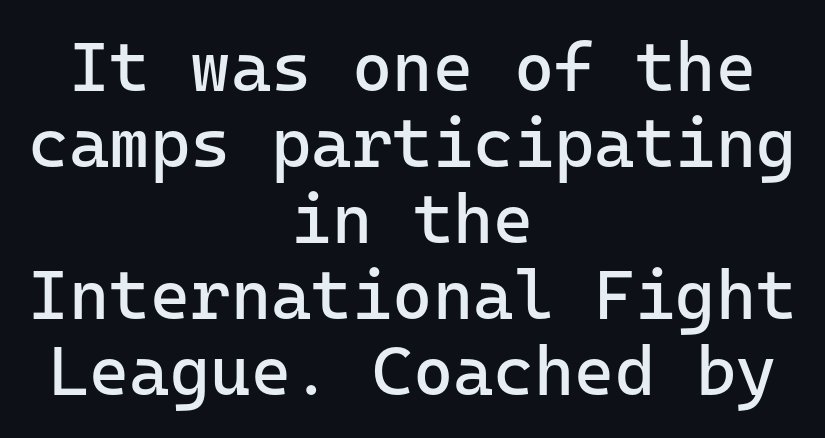
{"serif": "no", "italic": "no", "bold": "no", "weight": "regular", "width": "normal", "stroke_contrast": "low", "x_height": "medium", "monospaced": "yes", "underline": "no", "align": "center", "line_spacing": "tight", "line_spacing_ratio": 1.1, "letter_spacing": "normal", "letter_spacing_em": 0.0, "glyph_px": 69}
